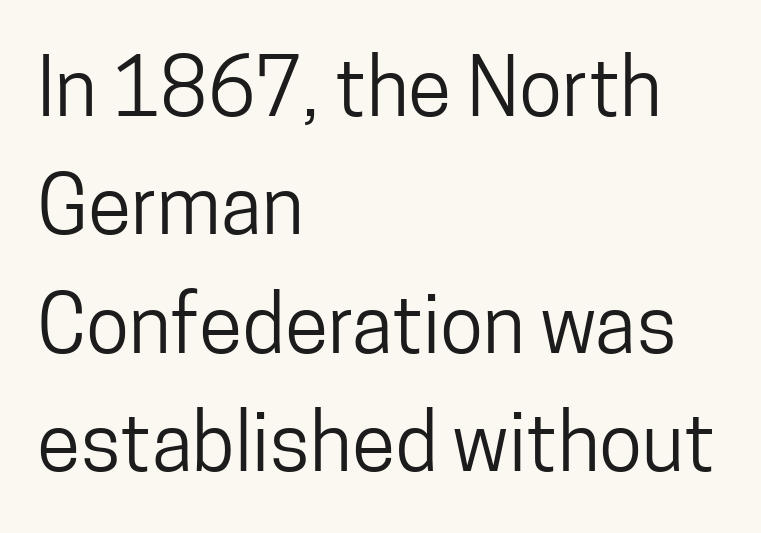
The lettering holds an erect, upright posture throughout. Quick note: interline space is typical. Horizontal alignment here is leftward, the default for most running prose. This sample uses plain, unmodified letter spacing. Descenders hang freely into open space. The passage shown is typed in a proportional face where columns would drift.
